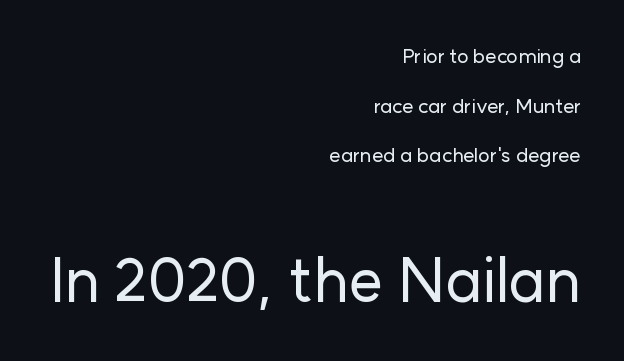
{"serif": "no", "italic": "no", "width": "normal", "stroke_contrast": "low", "x_height": "medium", "monospaced": "no", "underline": "no", "align": "right", "line_spacing": "loose", "line_spacing_ratio": 2.48, "letter_spacing": "normal", "letter_spacing_em": 0.0, "larger_block": "second", "size_ratio": 3.05, "glyph_px": 61}
